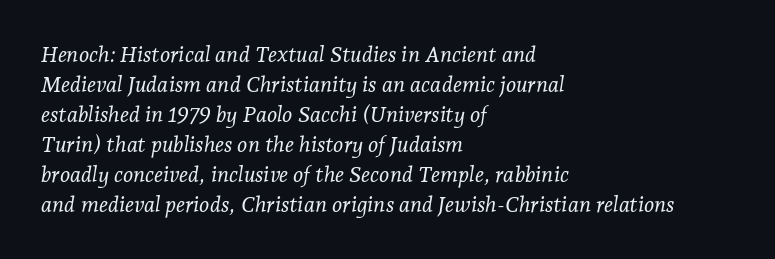
Every character sits at an angle, as italics do. No letter is thick-stroked: the sample isn't bold. Does the leading feel generous? No, just average. This rendering leaves character spacing at its baseline value.
